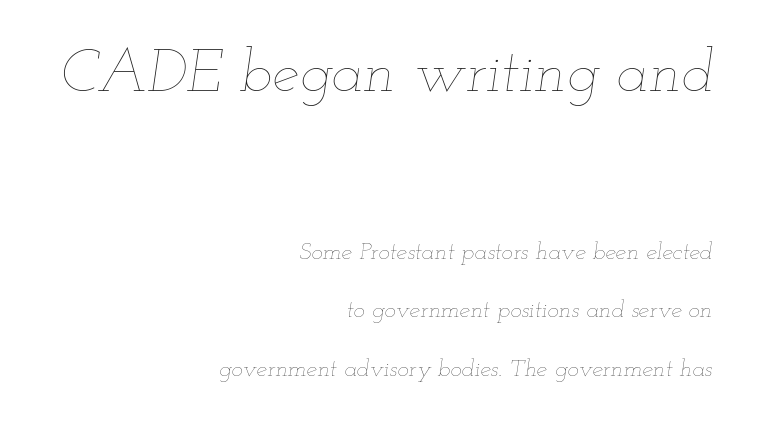
Anything drawn beneath the words? Only blank space. The font's italic variant was chosen for this text. Reading top to bottom, the characters get smaller at the block break. The type is set solid horizontally, with unmodified tracking.
